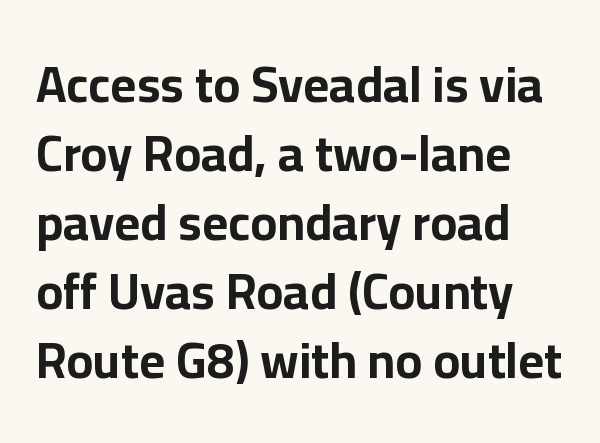
{"serif": "no", "italic": "no", "bold": "yes", "weight": "bold", "width": "normal", "stroke_contrast": "low", "x_height": "medium", "monospaced": "no", "underline": "no", "align": "left", "line_spacing": "normal", "line_spacing_ratio": 1.38, "letter_spacing": "normal", "letter_spacing_em": 0.0, "glyph_px": 50}
